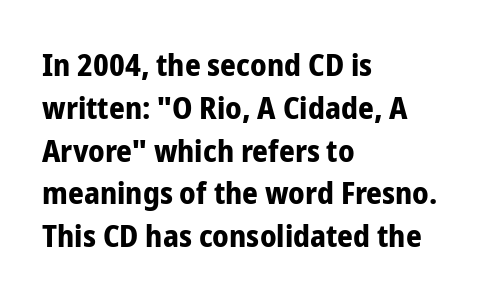
Has an underline been added? It has not. Observe the absence of serifs on each vertical stroke in this sample. The ragged edge is on the right, which tells us the setting is flush left. These lines carry a lot of weight — the face is fully bold.
